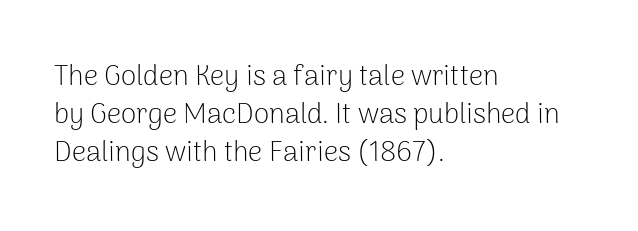
The image shows 28 px light sans-serif type, upright; set left-aligned, normal line spacing (1.35x), normal letter spacing, not underlined; low stroke contrast and a medium x-height.
